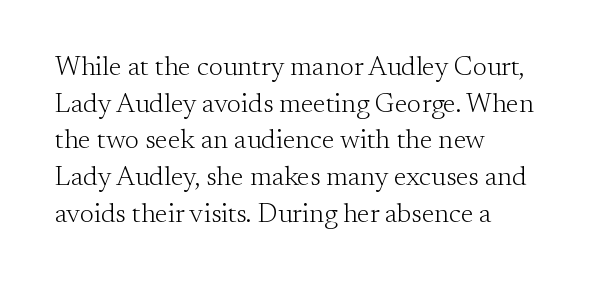
Q: Is the text bold? A: No.
Q: Is the text italic (slanted)? A: No, it is upright.
Q: Is the text underlined? A: No.
Q: How is the paragraph aligned? A: Left-aligned.
Q: Is the spacing between letters normal or unusually wide? A: Normal.
Q: Is the spacing between lines tight, normal or loose? A: Normal.
